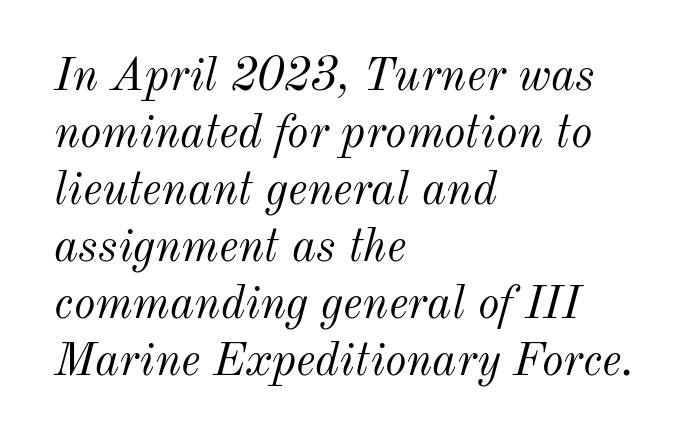
{"italic": "yes", "lean": "right", "slant_degrees": 12, "bold": "no", "weight": "light", "width": "normal", "stroke_contrast": "medium", "x_height": "small", "monospaced": "no", "underline": "no", "align": "left", "line_spacing_ratio": 1.24, "letter_spacing": "normal", "letter_spacing_em": 0.0, "glyph_px": 46}
